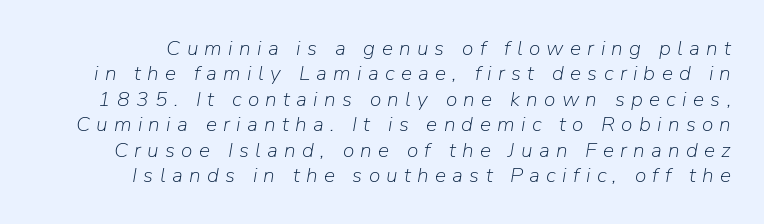
Q: Is the text bold? A: No.
Q: Is the text italic (slanted)? A: Yes, it leans right by about 9 degrees.
Q: Is the text underlined? A: No.
Q: Is the spacing between letters normal or unusually wide? A: Unusually wide.
